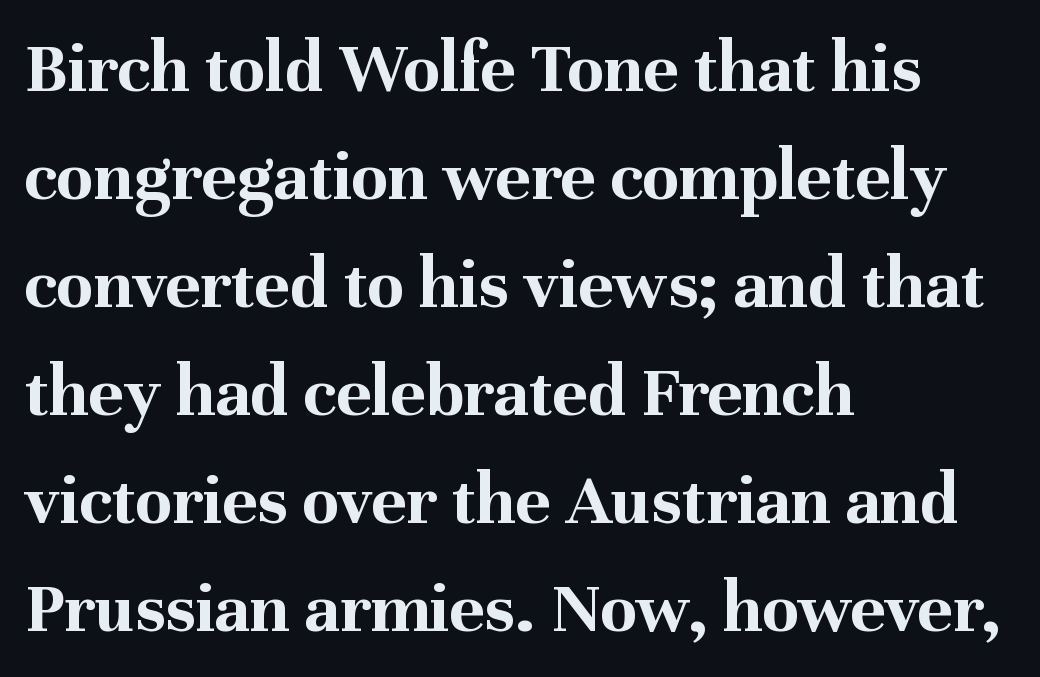
The image shows 74 px bold serif type, upright; set left-aligned, normal line spacing (1.46x), normal letter spacing, not underlined; medium stroke contrast and a medium x-height.
